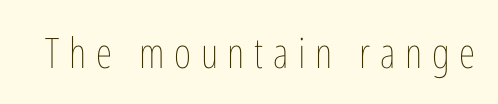
{"italic": "no", "bold": "no", "weight": "thin", "width": "condensed", "stroke_contrast": "low", "x_height": "medium", "monospaced": "no", "underline": "no", "letter_spacing": "wide", "letter_spacing_em": 0.23, "glyph_px": 42}
